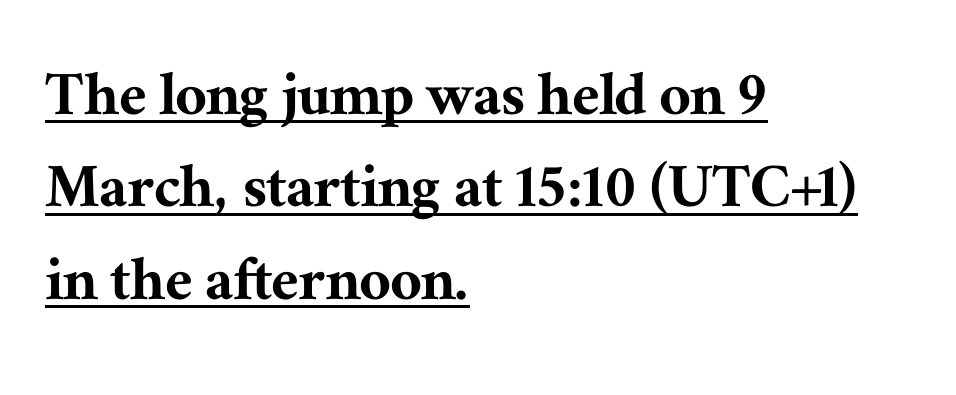
{"serif": "yes", "italic": "no", "width": "normal", "stroke_contrast": "medium", "x_height": "medium", "monospaced": "no", "underline": "yes", "align": "left", "line_spacing": "normal", "line_spacing_ratio": 1.34, "letter_spacing": "normal", "letter_spacing_em": 0.0, "glyph_px": 69}
